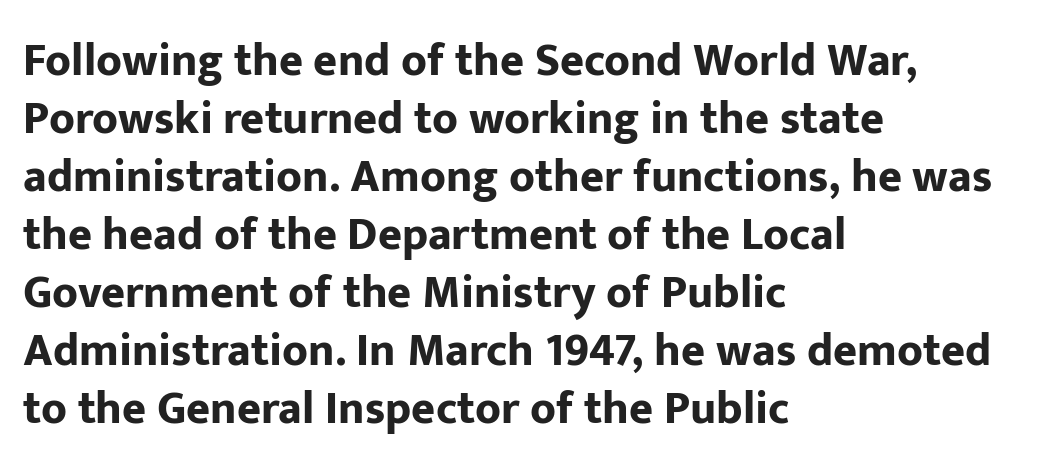
These lines carry a lot of weight — the face is fully bold. Between one letter and the next there's only the usual sliver of space. You could not count columns in this text — the font is proportionally spaced. Which margin do the lines hug? The left one — the right edge is uneven. These lines were composed using upright roman letters.
